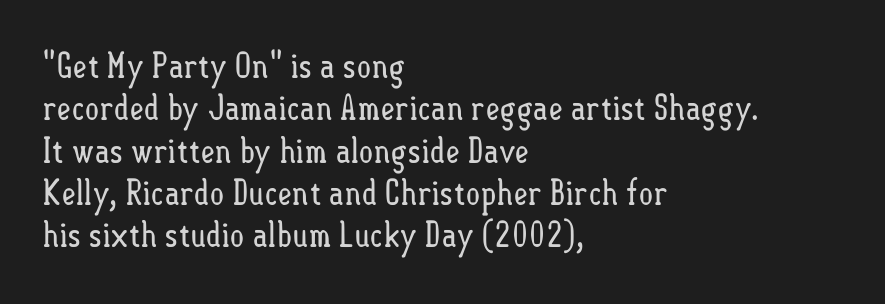
Q: Is the text bold? A: No.
Q: Is the text italic (slanted)? A: No, it is upright.
Q: Is the text underlined? A: No.
Q: How is the paragraph aligned? A: Left-aligned.
Q: Is the spacing between letters normal or unusually wide? A: Normal.
Q: Width (condensed, normal, or wide)? A: Condensed.
Q: Stroke contrast? A: Low.
Q: x-height? A: Small.
Q: Monospaced? A: No.
